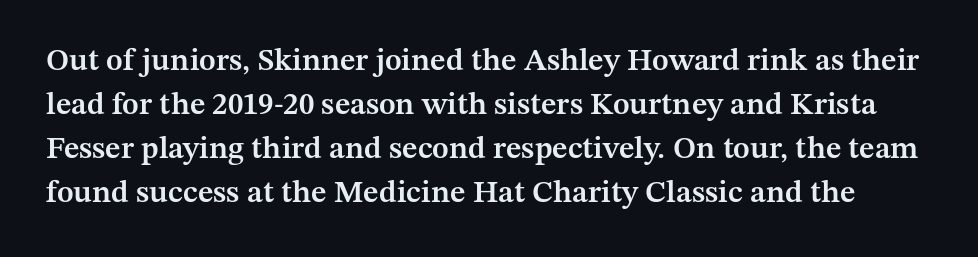
Q: Is the text bold? A: Semi-bold.
Q: Is the text italic (slanted)? A: No, it is upright.
Q: Is the typeface a serif or a sans-serif typeface? A: Serif.
Q: Is the text underlined? A: No.
Q: Is the spacing between letters normal or unusually wide? A: Normal.
Q: Is the spacing between lines tight, normal or loose? A: Normal.
Q: Width (condensed, normal, or wide)? A: Normal.
Q: Stroke contrast? A: Medium.
Q: x-height? A: Medium.
Q: Monospaced? A: No.
